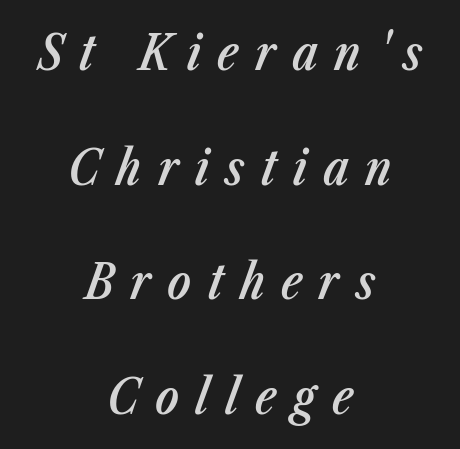
{"italic": "yes", "lean": "right", "slant_degrees": 23, "bold": "semi", "weight": "semibold", "width": "condensed", "stroke_contrast": "low", "x_height": "medium", "monospaced": "no", "underline": "no", "align": "center", "line_spacing": "loose", "line_spacing_ratio": 2.34, "letter_spacing": "wide", "letter_spacing_em": 0.33, "glyph_px": 49}
